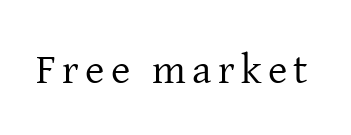
{"serif": "yes", "italic": "no", "bold": "no", "weight": "regular", "width": "normal", "stroke_contrast": "low", "x_height": "medium", "monospaced": "no", "underline": "no", "glyph_px": 42}
